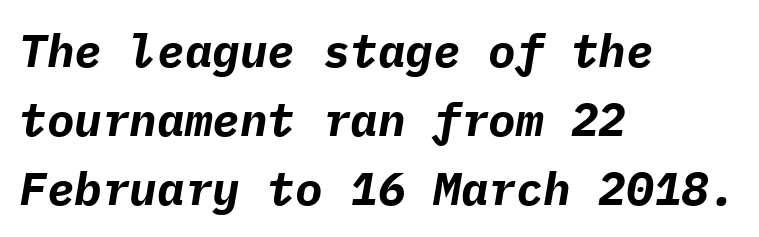
Q: Is the text bold? A: Yes.
Q: Is the text italic (slanted)? A: Yes, it leans right by about 9 degrees.
Q: Is the text underlined? A: No.
Q: How is the paragraph aligned? A: Left-aligned.
Q: Is the spacing between letters normal or unusually wide? A: Normal.
Q: Is the spacing between lines tight, normal or loose? A: Normal.
Q: Width (condensed, normal, or wide)? A: Normal.
Q: Stroke contrast? A: Low.
Q: x-height? A: Medium.
Q: Monospaced? A: Yes.
